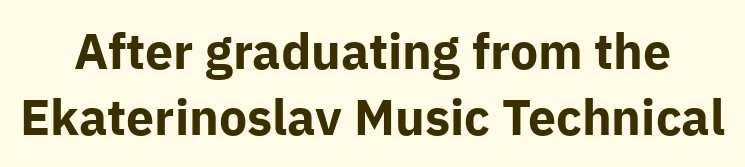
These lines are rendered in a variable-pitch font. Rows of type keep a routine distance in the vertical direction. The letterforms sit shoulder to shoulder at normal distance. Unlike a traditional serif, this face leaves its strokes unadorned. Bold? Absolutely — the strokes are thick and heavy. The axis of the letterforms is exactly vertical.
